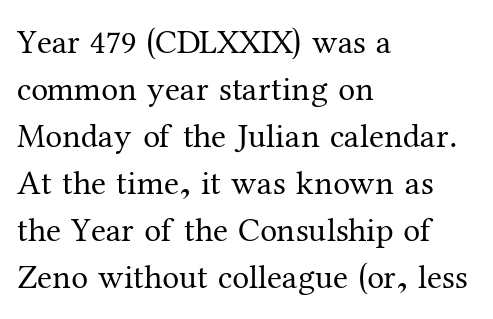
A classic flush-left, rag-right setting is used for this passage. These lines are rendered in a variable-pitch font. The space beneath each line is pristine and unruled. Note: serifs present on the glyphs. Normally led — the rows are evenly, conventionally spaced.
